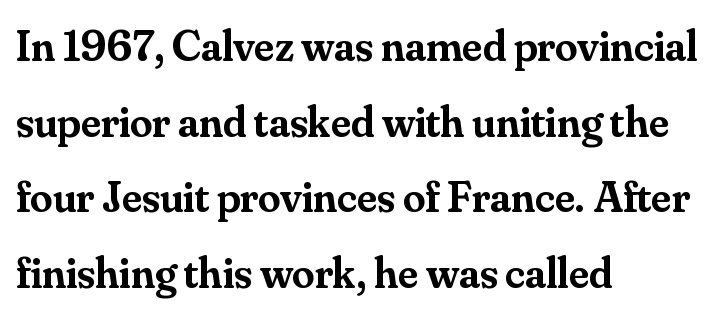
{"serif": "yes", "italic": "no", "bold": "semi", "weight": "semibold", "width": "normal", "stroke_contrast": "medium", "x_height": "small", "monospaced": "no", "underline": "no", "align": "left", "line_spacing": "normal", "line_spacing_ratio": 1.68, "letter_spacing": "normal", "letter_spacing_em": 0.0, "glyph_px": 45}
